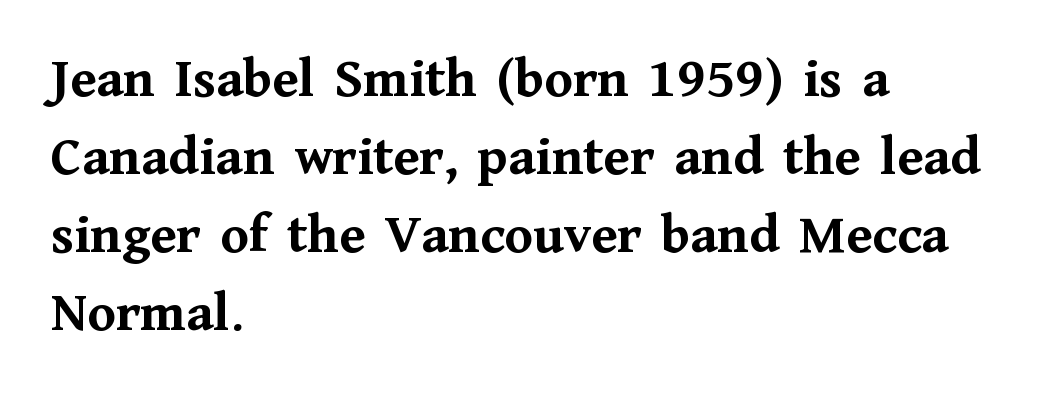
The image shows 57 px semibold serif type, upright; set left-aligned, normal line spacing (1.37x), normal letter spacing, not underlined; medium stroke contrast and a medium x-height.
